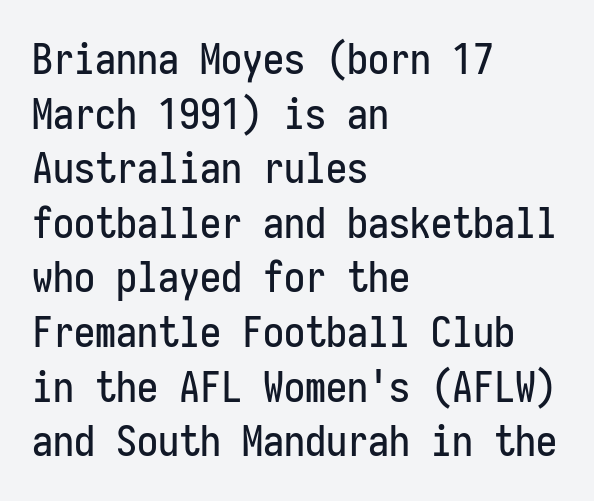
Q: Is the text italic (slanted)? A: No, it is upright.
Q: Is the typeface a serif or a sans-serif typeface? A: Sans-serif.
Q: Is the text underlined? A: No.
Q: How is the paragraph aligned? A: Left-aligned.
Q: Is the spacing between letters normal or unusually wide? A: Normal.
Q: Is the spacing between lines tight, normal or loose? A: Normal.
Q: Width (condensed, normal, or wide)? A: Condensed.
Q: Stroke contrast? A: Low.
Q: x-height? A: Medium.
Q: Monospaced? A: Yes.
